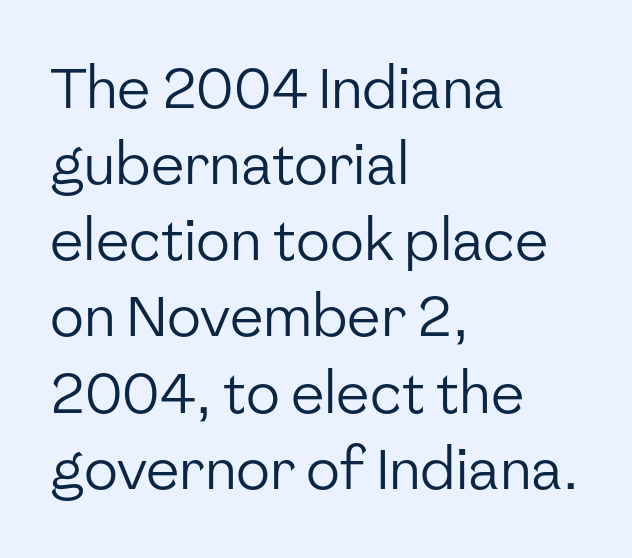
Q: Is the text bold? A: No.
Q: Is the text italic (slanted)? A: No, it is upright.
Q: Is the typeface a serif or a sans-serif typeface? A: Sans-serif.
Q: Is the text underlined? A: No.
Q: How is the paragraph aligned? A: Left-aligned.
Q: Is the spacing between letters normal or unusually wide? A: Normal.
Q: Is the spacing between lines tight, normal or loose? A: Normal.
Q: Width (condensed, normal, or wide)? A: Normal.
Q: Stroke contrast? A: Low.
Q: x-height? A: Medium.
Q: Monospaced? A: No.
